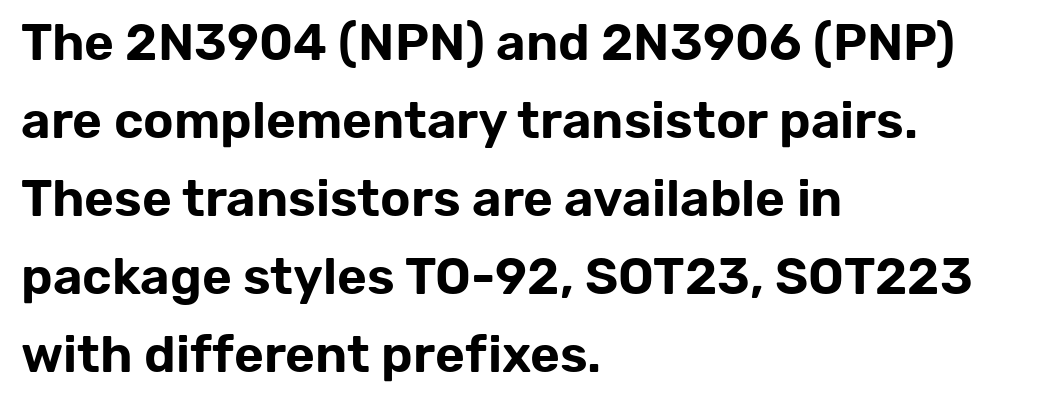
Q: Is the text italic (slanted)? A: No, it is upright.
Q: Is the typeface a serif or a sans-serif typeface? A: Sans-serif.
Q: Is the text underlined? A: No.
Q: How is the paragraph aligned? A: Left-aligned.
Q: Is the spacing between letters normal or unusually wide? A: Normal.
Q: Is the spacing between lines tight, normal or loose? A: Normal.
Q: Width (condensed, normal, or wide)? A: Normal.
Q: Stroke contrast? A: Low.
Q: x-height? A: Medium.
Q: Monospaced? A: No.
